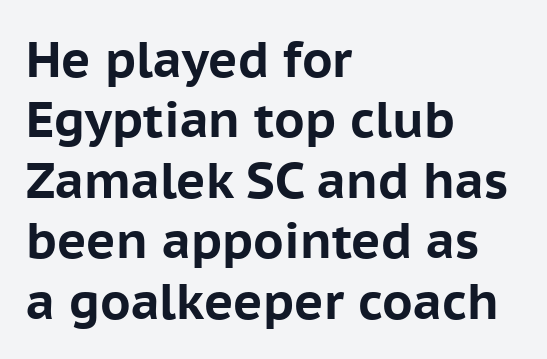
The image shows 50 px bold sans-serif type, upright; set left-aligned, line spacing 1.21x, normal letter spacing, not underlined; low stroke contrast and a medium x-height.
